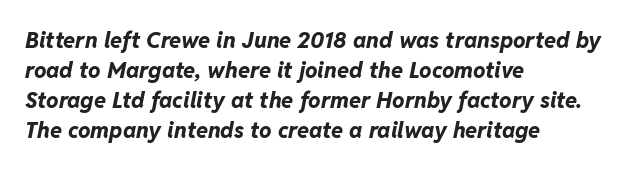
Q: Is the text bold? A: Yes.
Q: Is the text italic (slanted)? A: Yes, it leans right by about 11 degrees.
Q: Is the text underlined? A: No.
Q: How is the paragraph aligned? A: Left-aligned.
Q: Is the spacing between letters normal or unusually wide? A: Normal.
Q: Is the spacing between lines tight, normal or loose? A: Normal.
